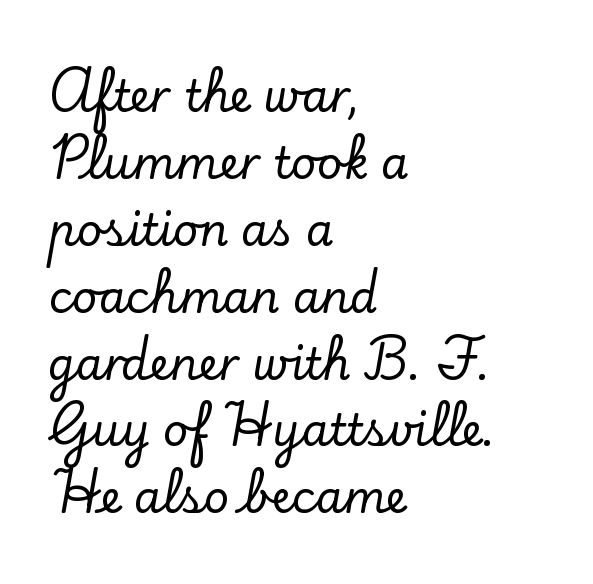
Honestly, the row spacing looks completely unremarkable. Note the varied advance widths — an 'i' is clearly narrower than an 'm'. The lines are quadded left. Beneath every word, the page is bare. Note: serifs present on the glyphs.
